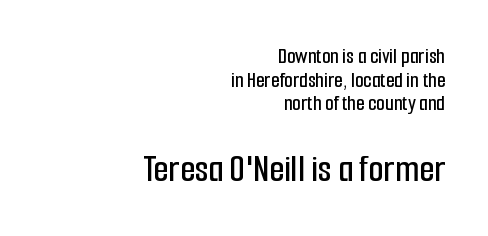
{"serif": "no", "italic": "no", "width": "condensed", "stroke_contrast": "low", "x_height": "medium", "monospaced": "no", "underline": "no", "align": "right", "line_spacing": "tight", "line_spacing_ratio": 1.07, "letter_spacing": "normal", "letter_spacing_em": 0.0, "larger_block": "second", "size_ratio": 1.77, "glyph_px": 39}
